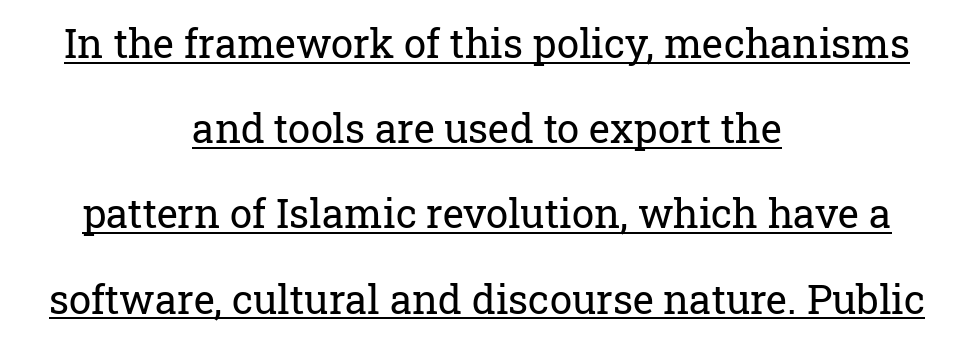
The image shows 40 px regular-weight serif type, upright; set centered, loose line spacing (2.13x), normal letter spacing, underlined; low stroke contrast and a medium x-height.
